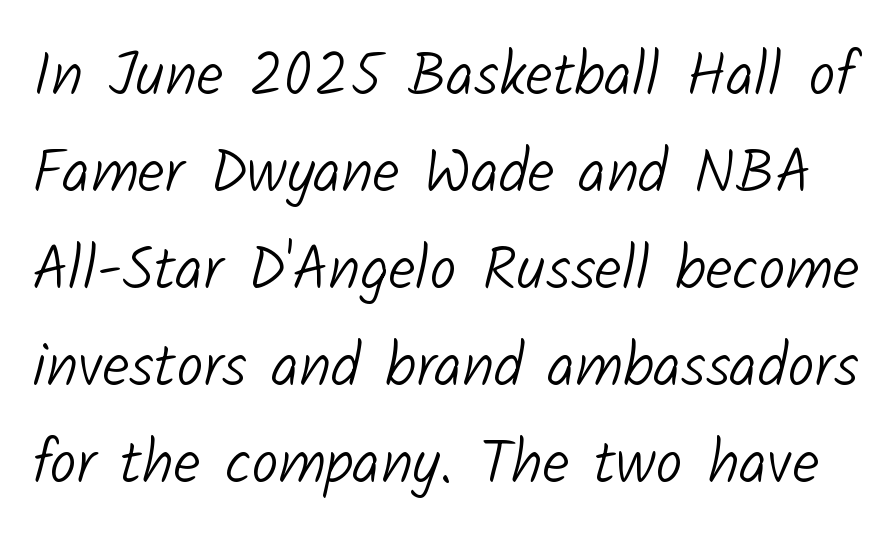
Q: Is the text bold? A: No.
Q: Is the typeface a serif or a sans-serif typeface? A: Sans-serif.
Q: Is the text underlined? A: No.
Q: Is the spacing between letters normal or unusually wide? A: Normal.
Q: Is the spacing between lines tight, normal or loose? A: Normal.
Q: Width (condensed, normal, or wide)? A: Normal.
Q: Stroke contrast? A: Low.
Q: x-height? A: Medium.
Q: Monospaced? A: No.
